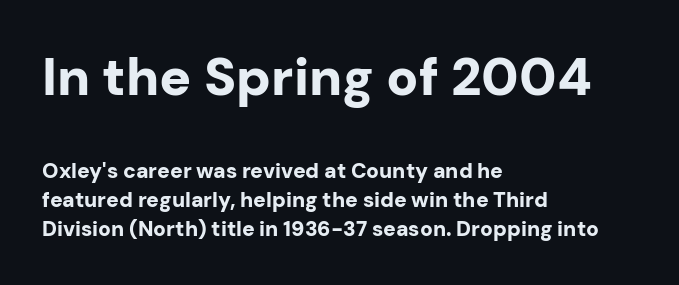
{"serif": "no", "italic": "no", "bold": "yes", "weight": "bold", "width": "normal", "stroke_contrast": "low", "x_height": "medium", "monospaced": "no", "underline": "no", "align": "left", "line_spacing": "normal", "line_spacing_ratio": 1.37, "letter_spacing": "normal", "letter_spacing_em": 0.0, "larger_block": "first", "size_ratio": 2.52, "glyph_px": 53}
